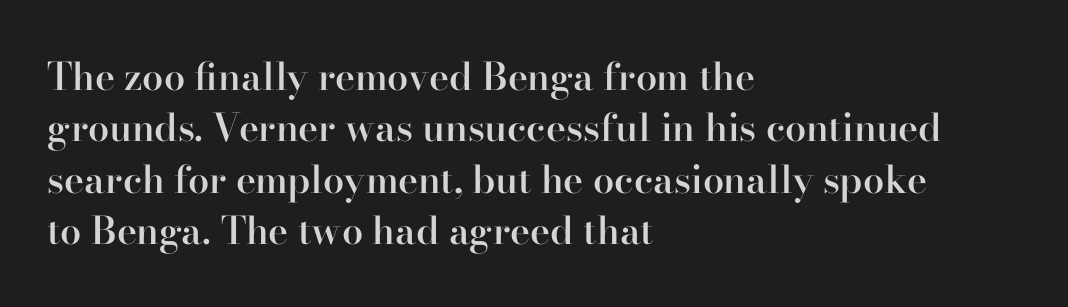
The typography opts for an upright posture over an oblique one. Caption: semibold face, moderately heavy strokes. To sum up the face: it has serifs. Leftover space on each line is placed entirely after the last word. Each new line begins a customary step beneath the previous one.
